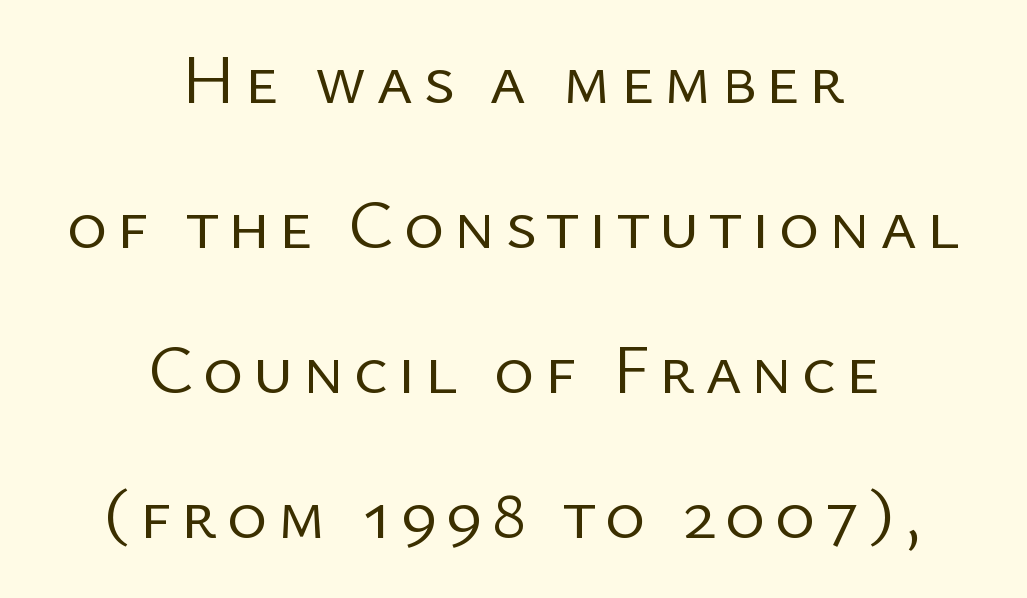
{"serif": "no", "italic": "no", "bold": "no", "weight": "regular", "width": "normal", "stroke_contrast": "low", "x_height": "medium", "monospaced": "no", "underline": "no", "align": "center", "line_spacing": "loose", "line_spacing_ratio": 2.07, "glyph_px": 70}
